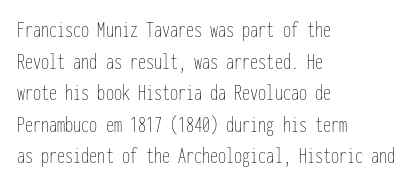
The image shows 23 px text type, upright; set left-aligned, normal line spacing (1.37x), normal letter spacing, not underlined.
